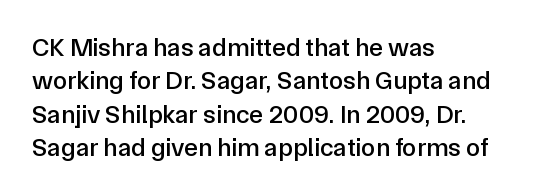
Q: Is the text italic (slanted)? A: No, it is upright.
Q: Is the text underlined? A: No.
Q: How is the paragraph aligned? A: Left-aligned.
Q: Is the spacing between letters normal or unusually wide? A: Normal.
Q: Is the spacing between lines tight, normal or loose? A: Normal.
